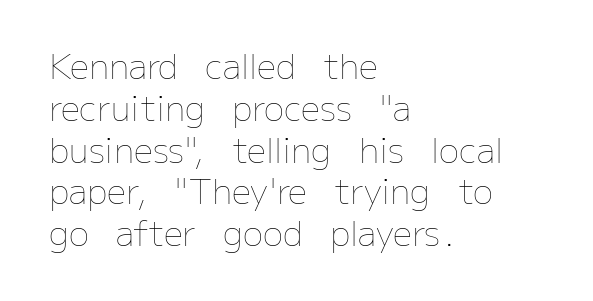
Q: Is the text bold? A: No.
Q: Is the text italic (slanted)? A: No, it is upright.
Q: Is the text underlined? A: No.
Q: How is the paragraph aligned? A: Left-aligned.
Q: Is the spacing between letters normal or unusually wide? A: Normal.
Q: Width (condensed, normal, or wide)? A: Normal.
Q: Stroke contrast? A: Low.
Q: x-height? A: Medium.
Q: Monospaced? A: No.
